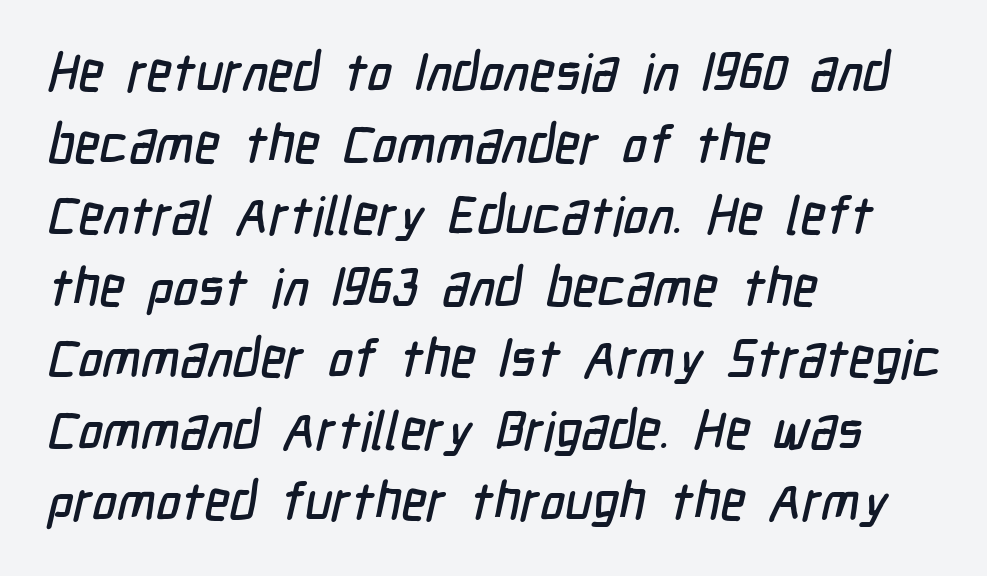
The image shows 53 px condensed sans-serif type; set left-aligned, normal line spacing (1.35x), normal letter spacing, not underlined; low stroke contrast and a medium x-height.
